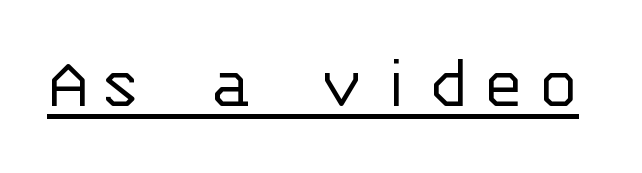
The image shows 78 px light sans-serif type, upright, monospaced; set unusually wide letter spacing (+0.21 em), underlined; low stroke contrast and a large x-height.
